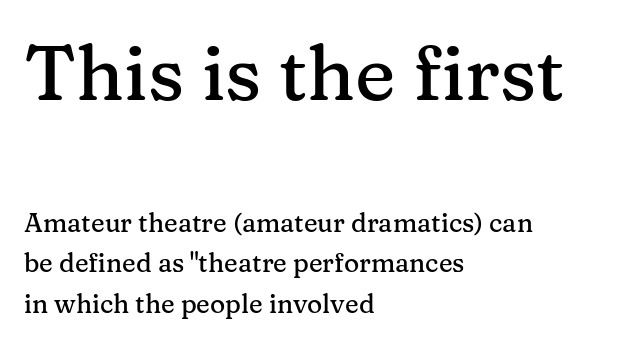
The image shows 77 px serif type, upright; set left-aligned, normal line spacing (1.56x), normal letter spacing, not underlined; the first (top) block is 2.96x larger; medium stroke contrast and a medium x-height.
